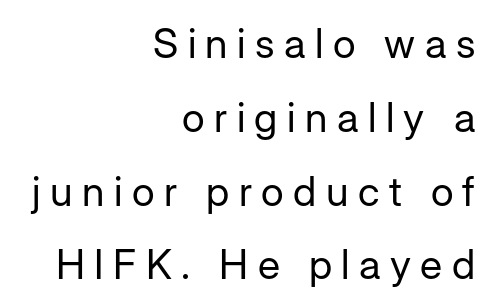
{"serif": "no", "italic": "no", "bold": "no", "weight": "regular", "width": "normal", "stroke_contrast": "low", "x_height": "medium", "monospaced": "no", "underline": "no", "align": "right", "line_spacing_ratio": 1.8, "letter_spacing": "wide", "letter_spacing_em": 0.23, "glyph_px": 41}
